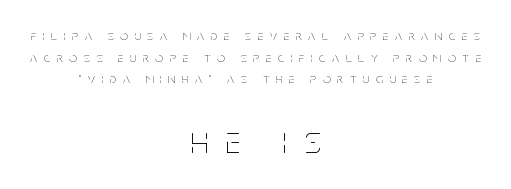
The image shows 38 px thin, condensed type, upright; set centered, normal line spacing (1.54x), unusually wide letter spacing (+0.48 em), not underlined; the second (bottom) block is 2.71x larger; low stroke contrast and a large x-height.
